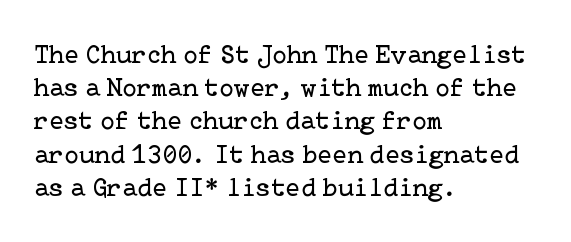
The zone under the glyphs is completely vacant. The passage is arranged the way most books set body copy — flush left. The type sits square on the baseline with zero lean. Weight: in the light-to-regular range. In terms of letterspacing, this is plain default setting.
